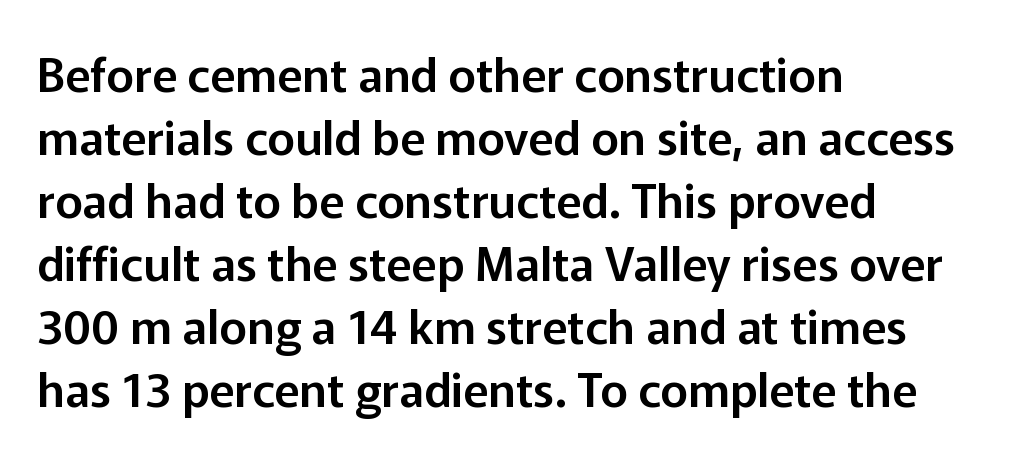
Q: Is the text italic (slanted)? A: No, it is upright.
Q: Is the typeface a serif or a sans-serif typeface? A: Sans-serif.
Q: Is the text underlined? A: No.
Q: How is the paragraph aligned? A: Left-aligned.
Q: Is the spacing between letters normal or unusually wide? A: Normal.
Q: Is the spacing between lines tight, normal or loose? A: Normal.
Q: Width (condensed, normal, or wide)? A: Normal.
Q: Stroke contrast? A: Low.
Q: x-height? A: Medium.
Q: Monospaced? A: No.
